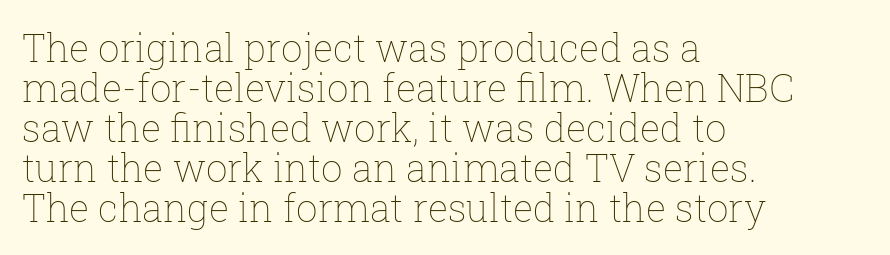
Q: Is the text bold? A: No.
Q: Is the text italic (slanted)? A: No, it is upright.
Q: Is the text underlined? A: No.
Q: How is the paragraph aligned? A: Left-aligned.
Q: Is the spacing between letters normal or unusually wide? A: Normal.
Q: Is the spacing between lines tight, normal or loose? A: Tight.
Q: Width (condensed, normal, or wide)? A: Normal.
Q: Stroke contrast? A: Low.
Q: x-height? A: Medium.
Q: Monospaced? A: No.
